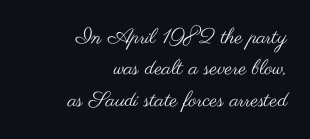
{"bold": "no", "underline": "no", "align": "right", "line_spacing": "normal", "line_spacing_ratio": 1.49, "letter_spacing": "normal", "letter_spacing_em": 0.0, "glyph_px": 21}
